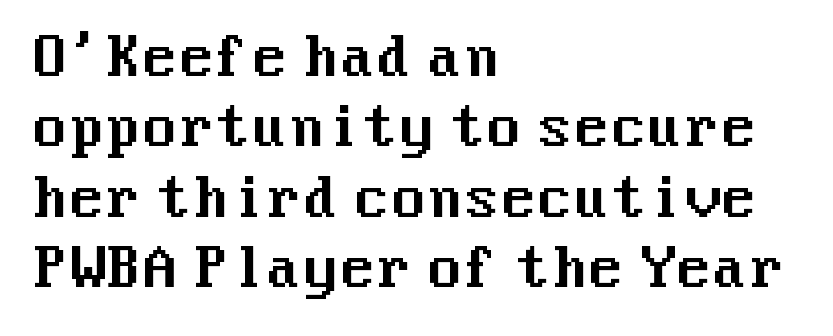
Is this a sans? Yes — the strokes have no serifs. Casual observation: everything's shoved over to the left. Reading down the column, the eye jumps a familiar distance to each next line. Is the letter spacing exaggerated? No — it looks like the ordinary default. Quick note: underline off.
